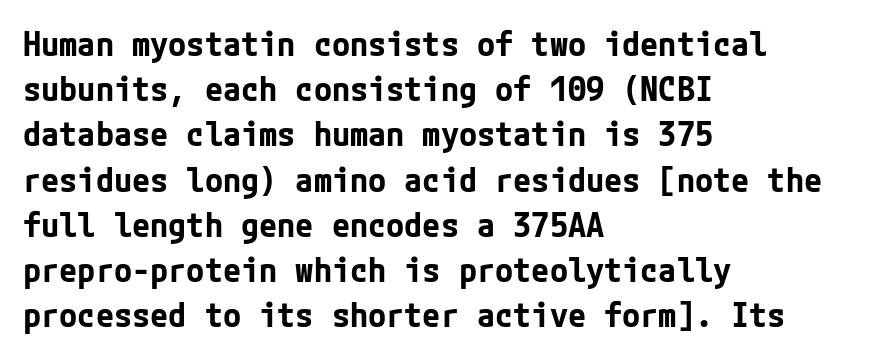
Q: Is the text bold? A: Yes.
Q: Is the text italic (slanted)? A: No, it is upright.
Q: Is the typeface a serif or a sans-serif typeface? A: Sans-serif.
Q: Is the text underlined? A: No.
Q: How is the paragraph aligned? A: Left-aligned.
Q: Is the spacing between letters normal or unusually wide? A: Normal.
Q: Is the spacing between lines tight, normal or loose? A: Normal.
Q: Width (condensed, normal, or wide)? A: Normal.
Q: Stroke contrast? A: Low.
Q: x-height? A: Medium.
